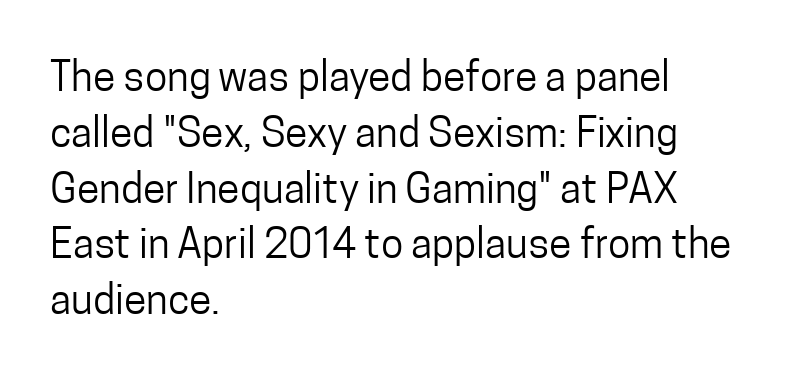
The image shows 41 px regular-weight, condensed sans-serif type, upright; set left-aligned, normal line spacing (1.36x), normal letter spacing, not underlined; low stroke contrast and a medium x-height.
